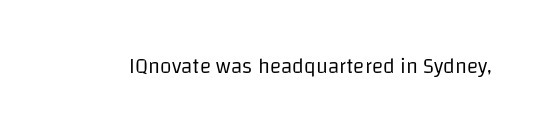
{"italic": "no", "bold": "no", "underline": "no", "letter_spacing": "normal", "letter_spacing_em": 0.0, "glyph_px": 21}
